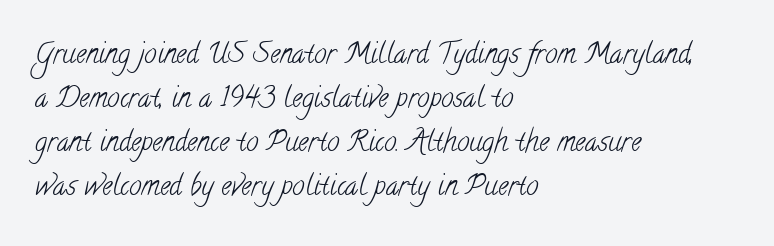
{"serif": "yes", "bold": "no", "weight": "light", "width": "condensed", "stroke_contrast": "low", "x_height": "small", "monospaced": "no", "underline": "no", "align": "left", "line_spacing": "normal", "line_spacing_ratio": 1.57, "letter_spacing": "normal", "letter_spacing_em": 0.0, "glyph_px": 28}
